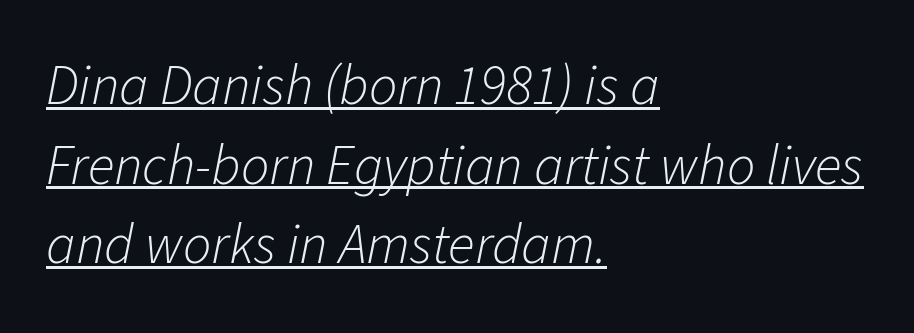
The image shows 56 px light type, italic (leaning right); set left-aligned, normal line spacing (1.42x), normal letter spacing, underlined; low stroke contrast and a medium x-height.
